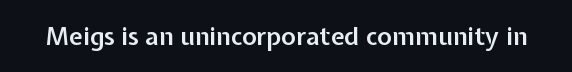
The letters stand upright; this is a roman face. Words appear dense and cohesive because spacing is normal. What weight is shown? A semibold, between regular and bold. The passage shown is not underscored anywhere.
